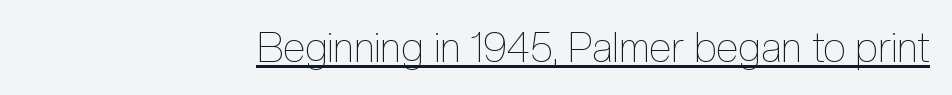
Underlining? Definitely there. Posture: upright roman. The typesetter chose a ragged-left arrangement here. Inter-character spacing is left at the font's built-in metrics. The passage shown is typed in a proportional face where columns would drift. Stem width sits at or under what a default text font uses.
